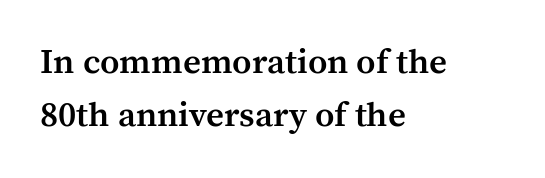
These lines are rendered in a variable-pitch font. Quick note: underline off. Each letter's strokes conclude with small projecting serifs. Set as a demibold, roughly 600 on the weight scale. One glance says typical: line gaps are just what's usual. Short note: letters normally spaced.
